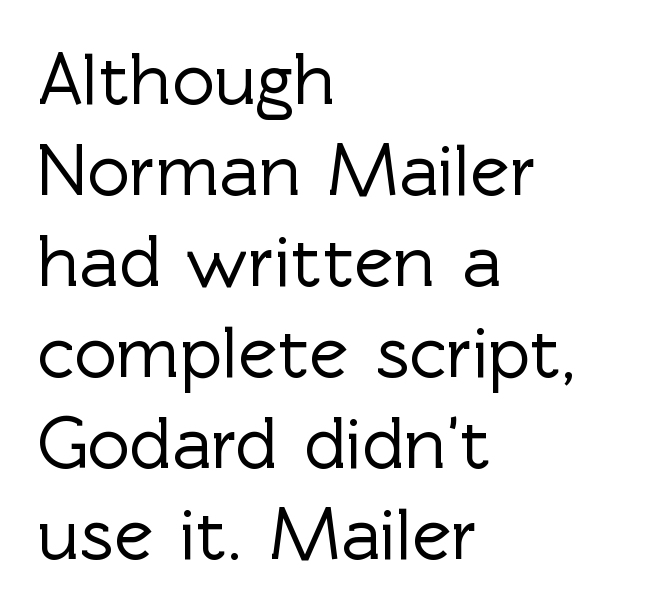
The image shows 74 px sans-serif type, upright; set left-aligned, line spacing 1.23x, normal letter spacing, not underlined; a medium x-height.
